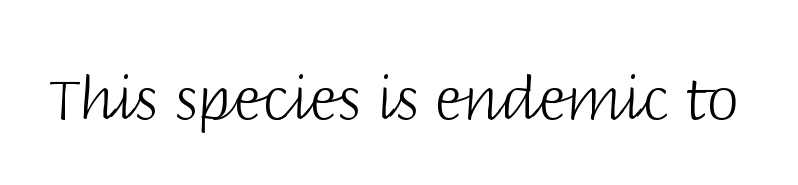
The image shows 59 px light sans-serif type, upright; set normal letter spacing, not underlined; low stroke contrast and a large x-height.
